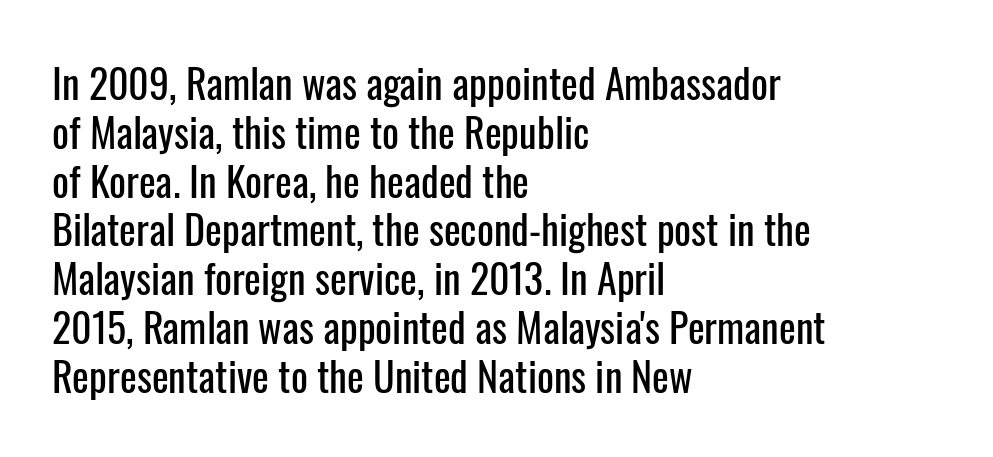
The image shows 40 px condensed sans-serif type, upright; set left-aligned, line spacing 1.22x, normal letter spacing, not underlined; low stroke contrast and a medium x-height.
